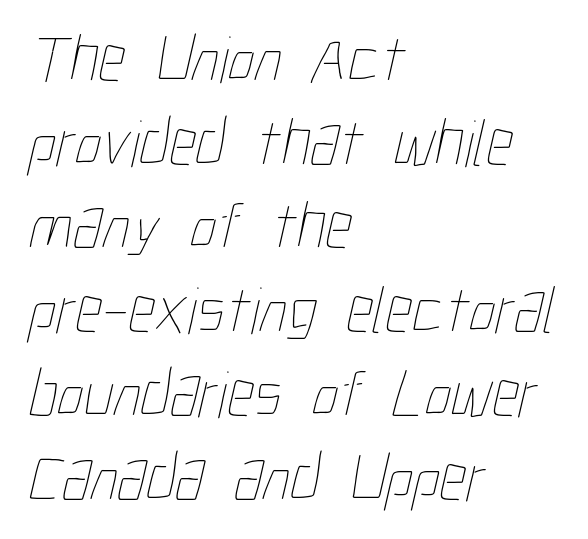
{"bold": "no", "weight": "thin", "width": "condensed", "stroke_contrast": "low", "x_height": "medium", "monospaced": "no", "underline": "no", "align": "left", "line_spacing": "normal", "line_spacing_ratio": 1.25, "letter_spacing": "normal", "letter_spacing_em": 0.0, "glyph_px": 67}
